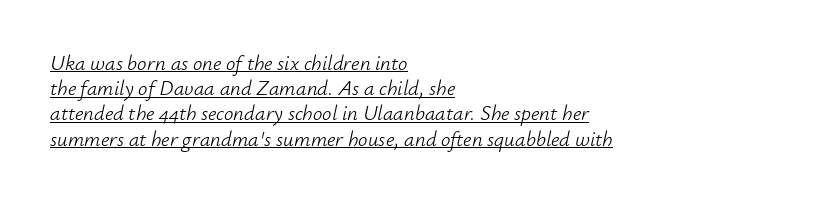
The image shows 21 px text type, italic (leaning right); set left-aligned, line spacing 1.2x, normal letter spacing, underlined.
